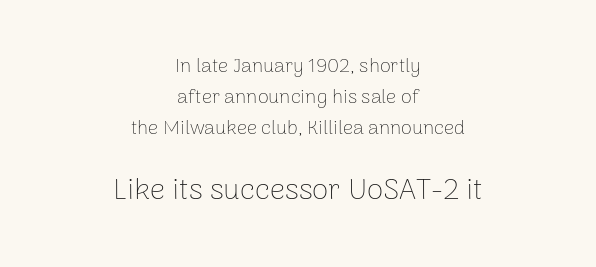
The image shows 30 px thin sans-serif type, upright; set centered, normal line spacing (1.54x), normal letter spacing, not underlined; the second (bottom) block is 1.5x larger; low stroke contrast and a medium x-height.
